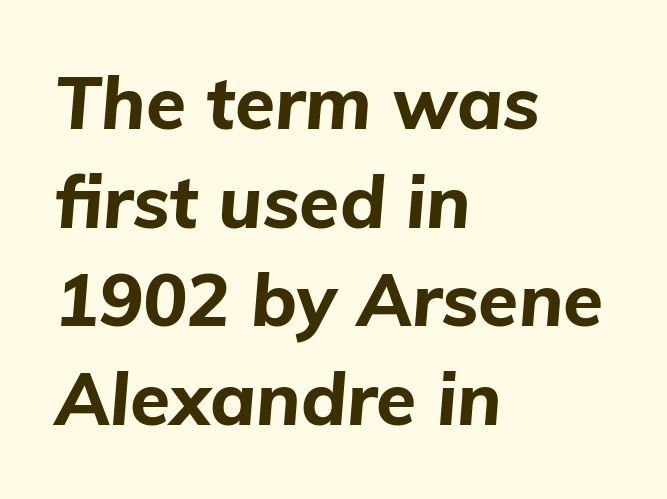
The image shows 73 px bold type, italic (leaning right); set left-aligned, normal line spacing (1.35x), normal letter spacing, not underlined; low stroke contrast and a medium x-height.
